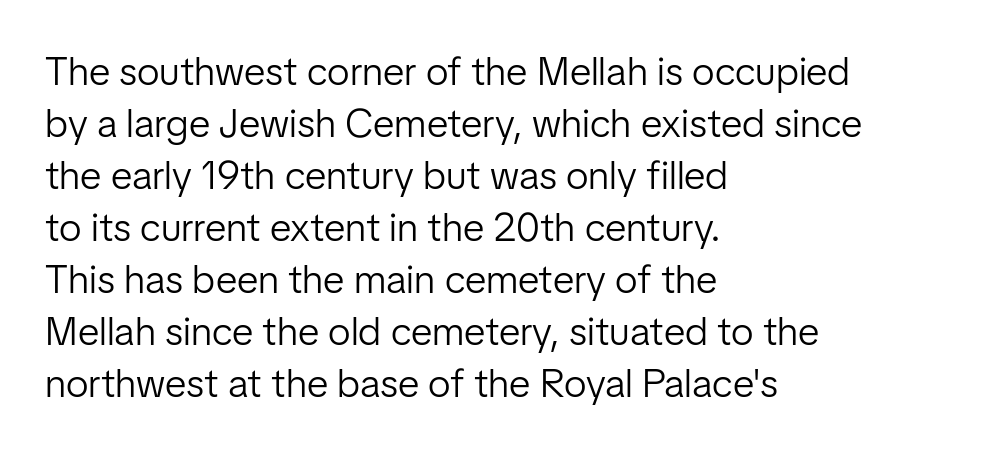
The image shows 40 px light sans-serif type, upright; set left-aligned, normal line spacing (1.3x), normal letter spacing, not underlined; low stroke contrast and a medium x-height.
